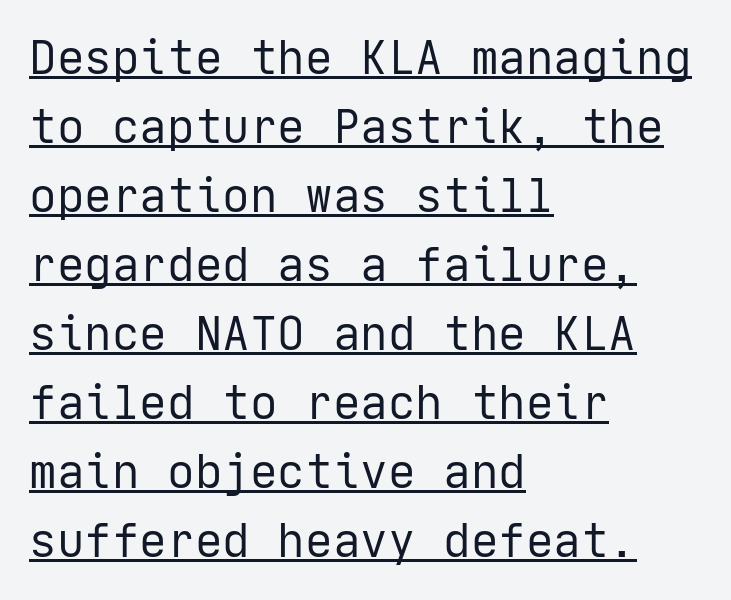
Q: Is the text bold? A: No.
Q: Is the text italic (slanted)? A: No, it is upright.
Q: Is the typeface a serif or a sans-serif typeface? A: Sans-serif.
Q: Is the text underlined? A: Yes.
Q: How is the paragraph aligned? A: Left-aligned.
Q: Is the spacing between letters normal or unusually wide? A: Normal.
Q: Is the spacing between lines tight, normal or loose? A: Normal.
Q: Width (condensed, normal, or wide)? A: Normal.
Q: Stroke contrast? A: Low.
Q: x-height? A: Medium.
